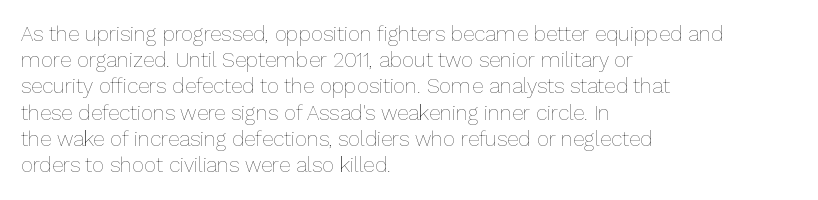
{"italic": "no", "bold": "no", "underline": "no", "align": "left", "line_spacing": "normal", "line_spacing_ratio": 1.25, "letter_spacing": "normal", "letter_spacing_em": 0.0, "glyph_px": 21}
